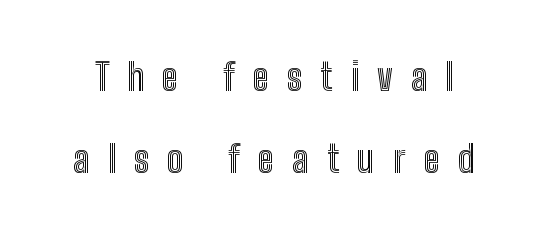
Underlining? Definitely not there. Every character sits straight up, as roman type does. Successive baselines arrive slowly, with a big drop between each. Each letter keeps its own natural width here, so spacing adapts to shape. Substantial extra tracking has been applied to these lines.
